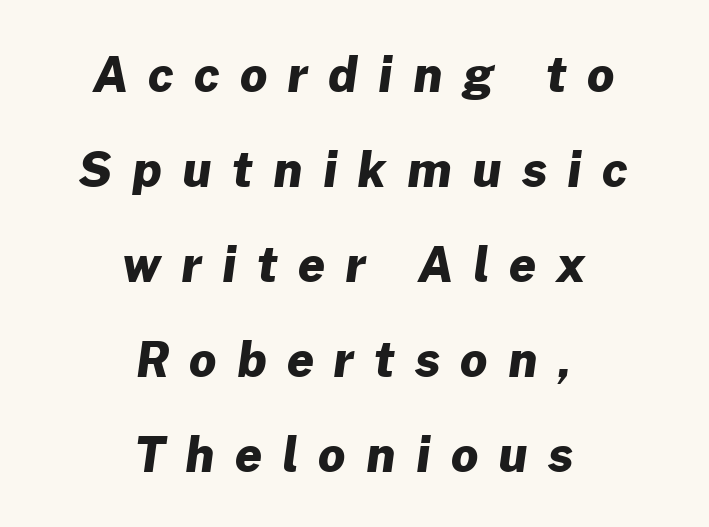
The image shows 47 px heavy sans-serif type; set centered, loose line spacing (2.02x), unusually wide letter spacing (+0.44 em), not underlined; low stroke contrast and a medium x-height.
